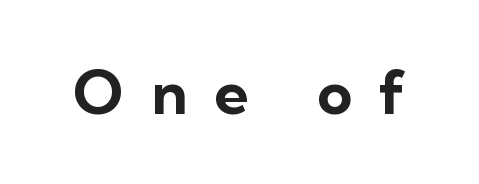
{"serif": "no", "italic": "no", "bold": "yes", "weight": "bold", "width": "normal", "stroke_contrast": "low", "x_height": "medium", "monospaced": "no", "underline": "no", "letter_spacing": "wide", "letter_spacing_em": 0.46, "glyph_px": 60}
